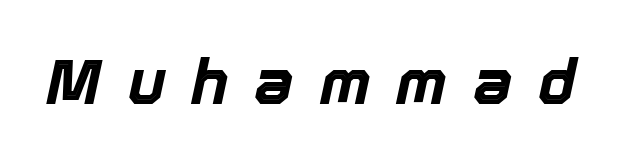
The image shows 63 px bold type, italic (leaning right); set unusually wide letter spacing (+0.41 em), not underlined; a medium x-height.
